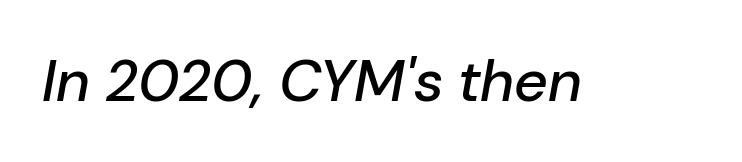
Q: Is the text italic (slanted)? A: Yes, it leans right by about 10 degrees.
Q: Is the text underlined? A: No.
Q: Is the spacing between letters normal or unusually wide? A: Normal.
Q: Width (condensed, normal, or wide)? A: Normal.
Q: Stroke contrast? A: Low.
Q: x-height? A: Medium.
Q: Monospaced? A: No.
